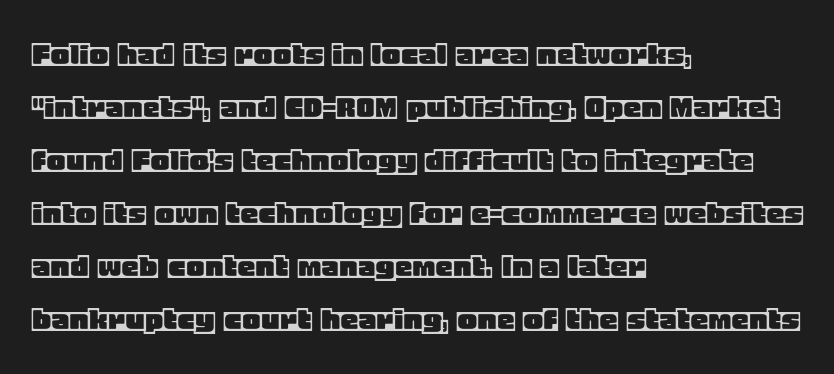
Q: Is the text italic (slanted)? A: No, it is upright.
Q: Is the text underlined? A: No.
Q: How is the paragraph aligned? A: Left-aligned.
Q: Is the spacing between letters normal or unusually wide? A: Normal.
Q: Is the spacing between lines tight, normal or loose? A: Normal.
Q: Width (condensed, normal, or wide)? A: Normal.
Q: x-height? A: Large.
Q: Monospaced? A: No.
